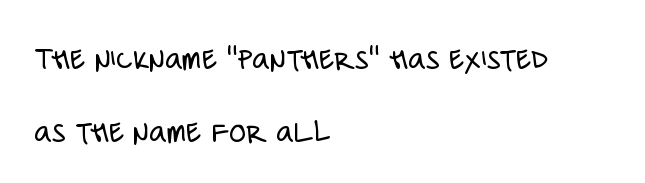
The image shows 34 px light, condensed sans-serif type, upright; set left-aligned, loose line spacing (2.15x), normal letter spacing, not underlined; low stroke contrast and a large x-height.
